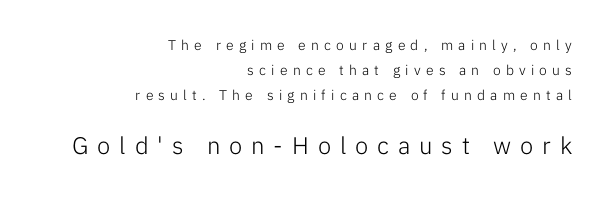
Q: Is the text bold? A: No.
Q: Is the text italic (slanted)? A: No, it is upright.
Q: Is the text underlined? A: No.
Q: How is the paragraph aligned? A: Right-aligned.
Q: Is the spacing between letters normal or unusually wide? A: Unusually wide.
Q: Which block of text is set in a larger size, the first (top) or the second (bottom)? A: The second (bottom) one.
